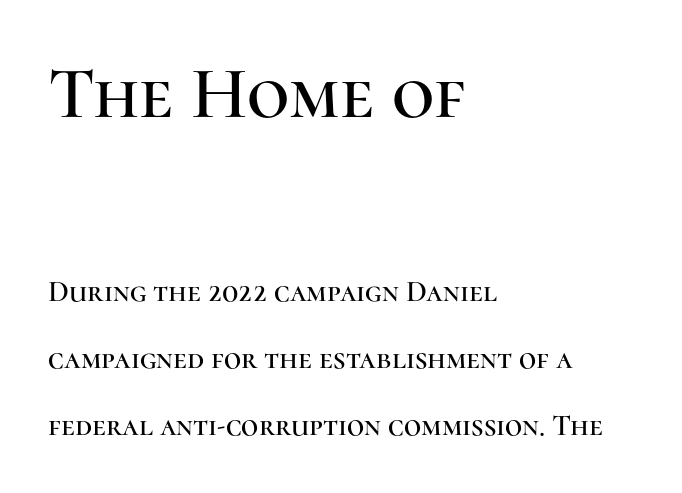
The image shows 74 px serif type, upright; set left-aligned, loose line spacing (2.24x), normal letter spacing, not underlined; the first (top) block is 2.47x larger; high stroke contrast and a medium x-height.
